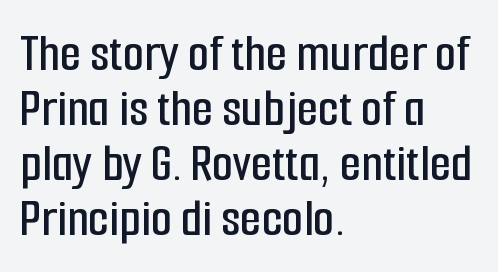
{"serif": "no", "italic": "no", "width": "condensed", "stroke_contrast": "low", "x_height": "medium", "monospaced": "no", "underline": "no", "align": "left", "line_spacing": "tight", "line_spacing_ratio": 1.0, "letter_spacing": "normal", "letter_spacing_em": 0.0, "glyph_px": 55}
